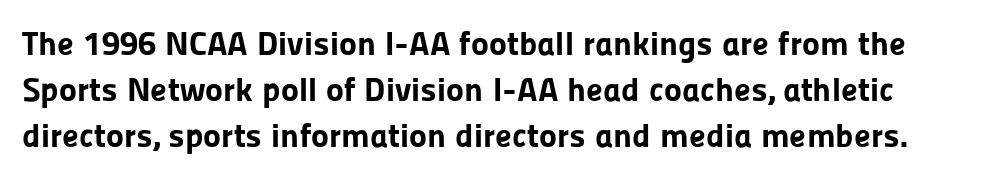
The image shows 34 px bold sans-serif type, upright; set normal line spacing (1.36x), normal letter spacing, not underlined; low stroke contrast and a medium x-height.
